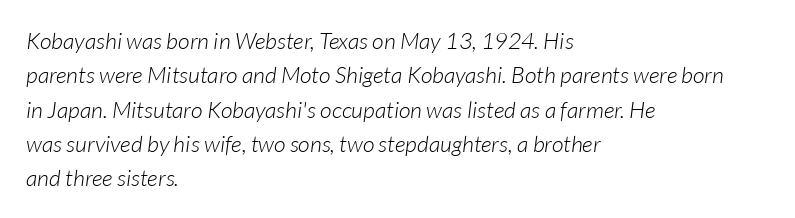
The designer left line spacing at the default. Does the copy run flush right? No — it runs flush left. The type is set solid horizontally, with unmodified tracking. Stroke thickness stays within the range of a standard reading face or lighter. You can tell it's italic because the verticals aren't actually vertical.
